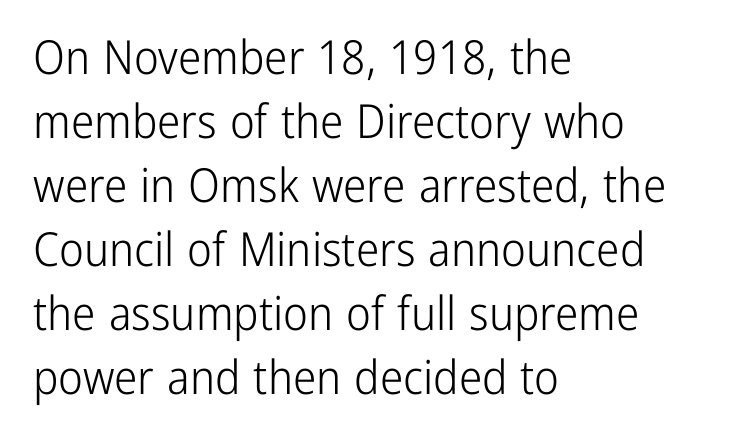
{"serif": "no", "italic": "no", "bold": "no", "weight": "light", "width": "condensed", "stroke_contrast": "low", "x_height": "medium", "monospaced": "no", "underline": "no", "align": "left", "line_spacing": "normal", "line_spacing_ratio": 1.36, "letter_spacing": "normal", "letter_spacing_em": 0.0, "glyph_px": 47}
